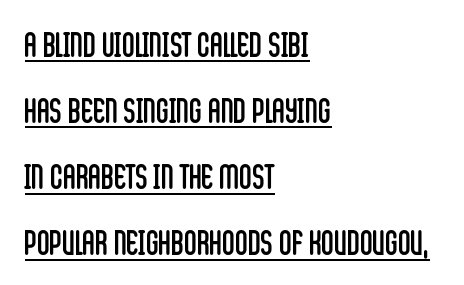
{"serif": "no", "italic": "no", "bold": "no", "weight": "regular", "width": "condensed", "stroke_contrast": "low", "x_height": "large", "monospaced": "no", "underline": "yes", "align": "left", "line_spacing_ratio": 1.89, "letter_spacing": "normal", "letter_spacing_em": 0.0, "glyph_px": 35}
